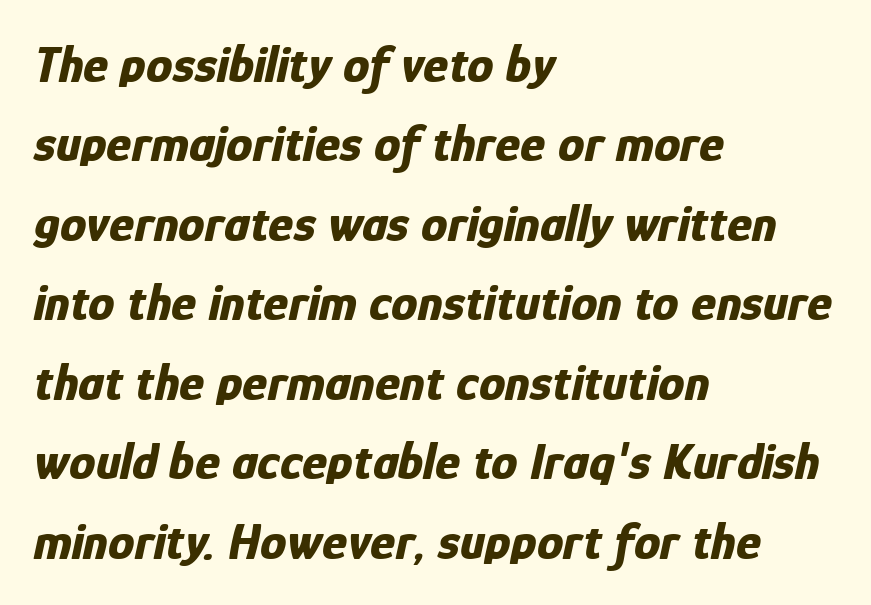
{"italic": "yes", "lean": "right", "slant_degrees": 12, "bold": "yes", "weight": "bold", "width": "condensed", "stroke_contrast": "low", "x_height": "medium", "monospaced": "no", "underline": "no", "align": "left", "line_spacing": "normal", "line_spacing_ratio": 1.5, "letter_spacing": "normal", "letter_spacing_em": 0.0, "glyph_px": 53}
